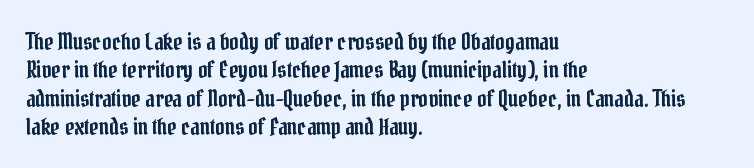
One-word summary of the alignment: left. These lines keep a tight, regular rhythm from letter to letter. Letters rest on an invisible, unmarked baseline. In terms of posture, this sample is upright.
